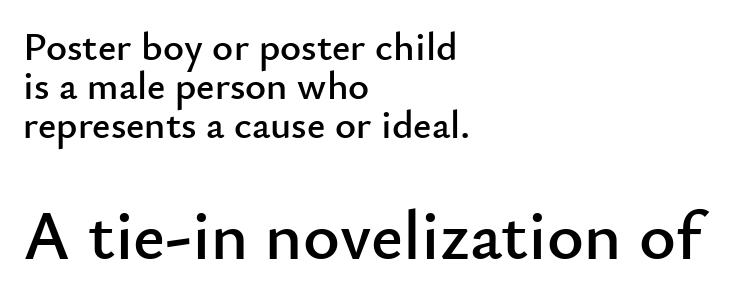
{"serif": "no", "italic": "no", "width": "normal", "stroke_contrast": "low", "x_height": "small", "monospaced": "no", "underline": "no", "align": "left", "line_spacing": "tight", "line_spacing_ratio": 0.97, "letter_spacing": "normal", "letter_spacing_em": 0.0, "larger_block": "second", "size_ratio": 1.75, "glyph_px": 70}
